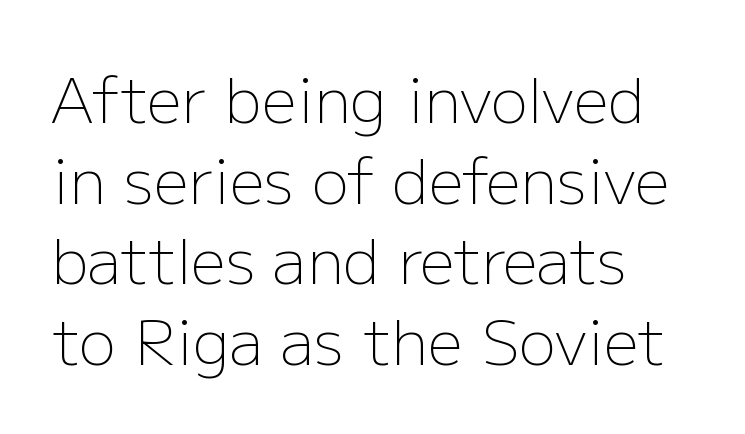
{"serif": "no", "italic": "no", "bold": "no", "weight": "light", "width": "normal", "stroke_contrast": "low", "x_height": "medium", "monospaced": "no", "underline": "no", "align": "left", "line_spacing": "normal", "line_spacing_ratio": 1.3, "letter_spacing": "normal", "letter_spacing_em": 0.0, "glyph_px": 62}
